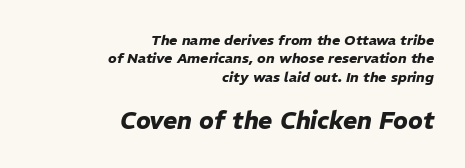
Q: Is the text bold? A: Yes.
Q: Is the text italic (slanted)? A: Yes, it leans right by about 11 degrees.
Q: Is the text underlined? A: No.
Q: How is the paragraph aligned? A: Right-aligned.
Q: Is the spacing between letters normal or unusually wide? A: Normal.
Q: Is the spacing between lines tight, normal or loose? A: Normal.
Q: Which block of text is set in a larger size, the first (top) or the second (bottom)? A: The second (bottom) one.
